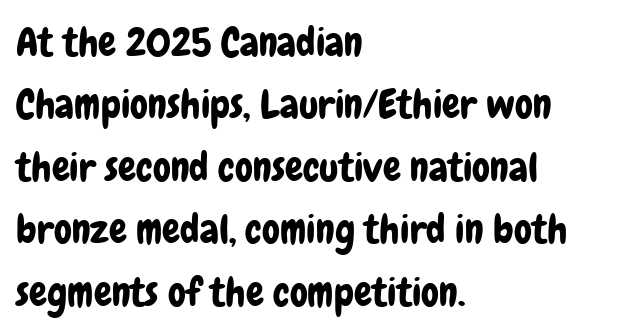
{"serif": "no", "italic": "no", "width": "condensed", "stroke_contrast": "low", "x_height": "medium", "monospaced": "no", "underline": "no", "align": "left", "line_spacing": "normal", "line_spacing_ratio": 1.56, "letter_spacing": "normal", "letter_spacing_em": 0.0, "glyph_px": 40}
